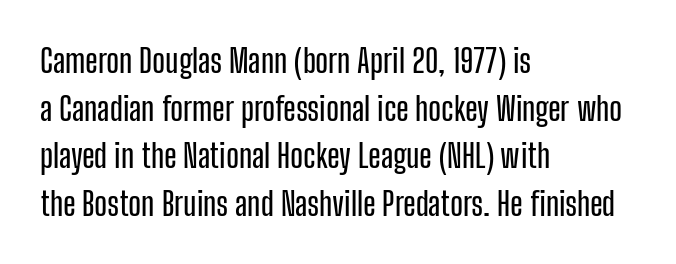
{"serif": "no", "italic": "no", "width": "condensed", "stroke_contrast": "low", "x_height": "medium", "monospaced": "no", "underline": "no", "align": "left", "line_spacing": "normal", "line_spacing_ratio": 1.44, "letter_spacing": "normal", "letter_spacing_em": 0.0, "glyph_px": 33}
